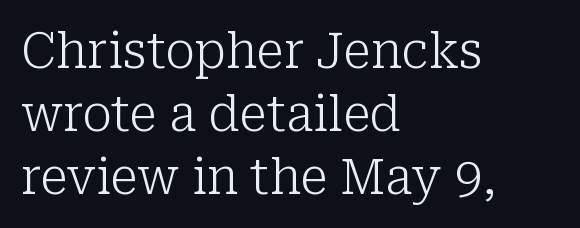
The image shows 50 px light serif type, upright; set left-aligned, normal line spacing (1.26x), normal letter spacing, not underlined; low stroke contrast and a medium x-height.
